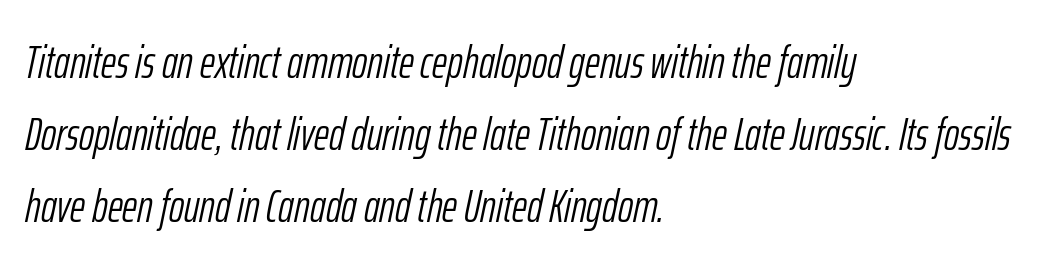
The image shows 46 px light, condensed type, italic (leaning right); set left-aligned, normal line spacing (1.57x), normal letter spacing, not underlined; low stroke contrast and a medium x-height.
